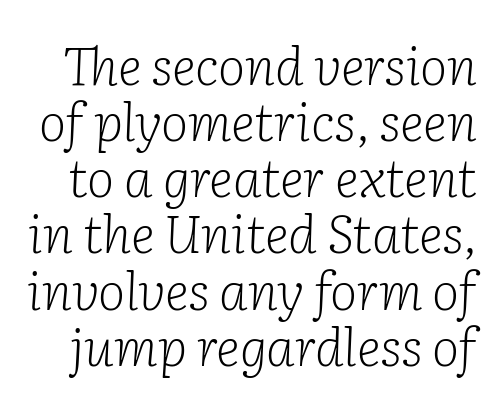
The image shows 52 px light serif type, italic (leaning right); set tight line spacing (1.08x), normal letter spacing, not underlined; low stroke contrast and a medium x-height.
